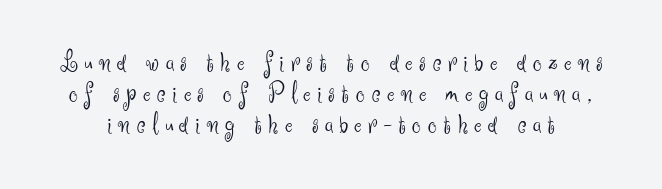
Between one letter and the next there's a generous, obvious gap. Rendered with straight, roman letterforms. Examine the stroke ends and you'll find no serifs. Each letter keeps its own natural width here, so spacing adapts to shape.
